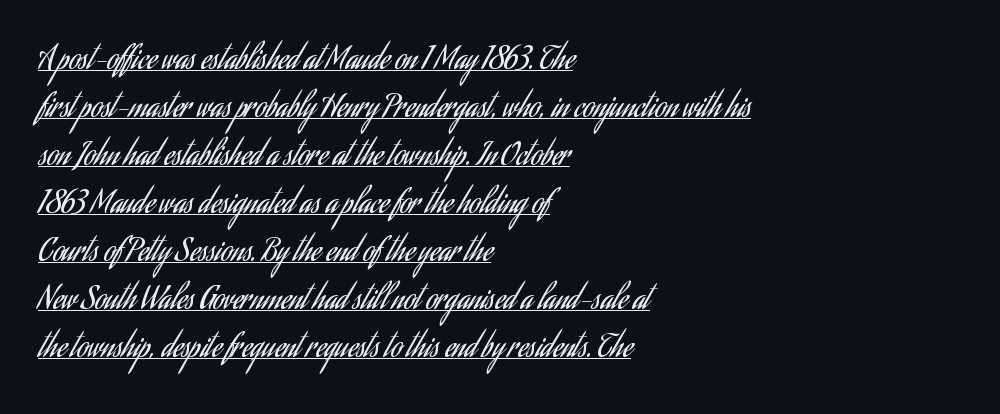
Q: Is the text bold? A: No.
Q: Is the text italic (slanted)? A: Yes.
Q: Is the typeface a serif or a sans-serif typeface? A: Sans-serif.
Q: Is the text underlined? A: Yes.
Q: How is the paragraph aligned? A: Left-aligned.
Q: Is the spacing between letters normal or unusually wide? A: Normal.
Q: Is the spacing between lines tight, normal or loose? A: Normal.
Q: Width (condensed, normal, or wide)? A: Condensed.
Q: Stroke contrast? A: Low.
Q: x-height? A: Small.
Q: Monospaced? A: No.
